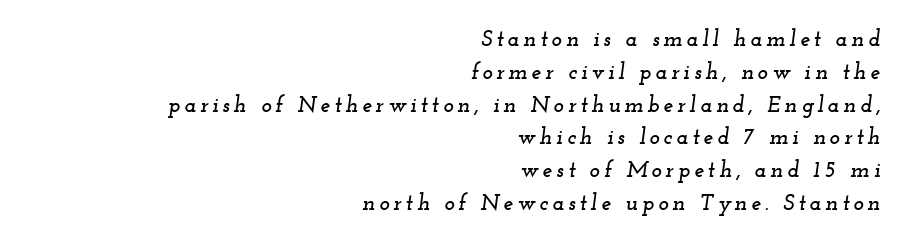
The image shows 22 px text type, italic (leaning right); set right-aligned, normal line spacing (1.49x), not underlined.
